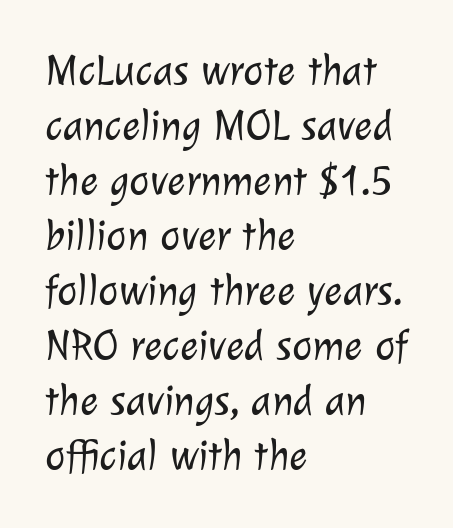
{"serif": "no", "bold": "no", "weight": "light", "width": "normal", "stroke_contrast": "low", "x_height": "medium", "monospaced": "no", "underline": "no", "align": "left", "line_spacing": "normal", "line_spacing_ratio": 1.28, "letter_spacing": "normal", "letter_spacing_em": 0.0, "glyph_px": 43}
